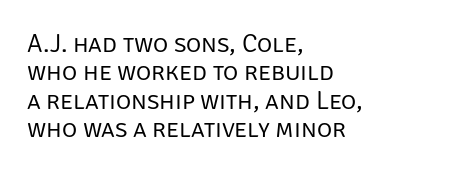
Q: Is the text bold? A: No.
Q: Is the text italic (slanted)? A: No, it is upright.
Q: Is the text underlined? A: No.
Q: How is the paragraph aligned? A: Left-aligned.
Q: Is the spacing between letters normal or unusually wide? A: Normal.
Q: Is the spacing between lines tight, normal or loose? A: Tight.
